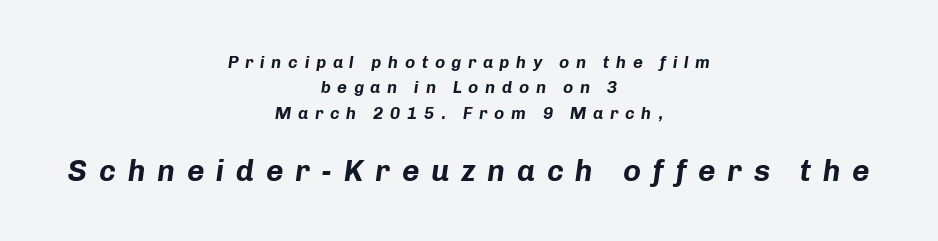
The image shows 30 px bold type, italic (leaning right); set centered, normal line spacing (1.49x), unusually wide letter spacing (+0.39 em), not underlined; the second (bottom) block is 1.76x larger; low stroke contrast and a medium x-height.
